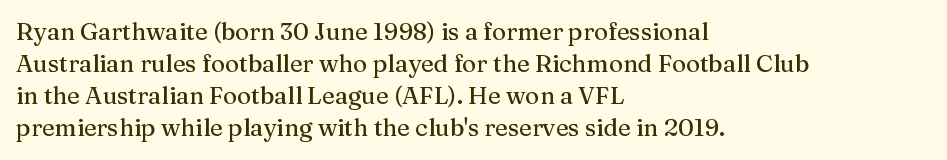
Q: Is the text italic (slanted)? A: No, it is upright.
Q: Is the text underlined? A: No.
Q: How is the paragraph aligned? A: Left-aligned.
Q: Is the spacing between letters normal or unusually wide? A: Normal.
Q: Is the spacing between lines tight, normal or loose? A: Normal.
